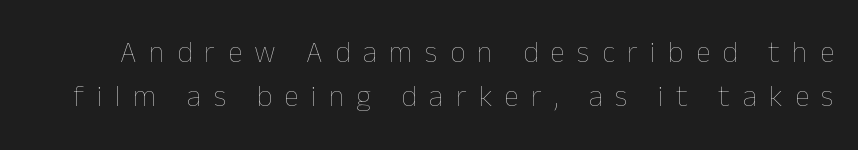
Looks like regular typesetting: each glyph gets only the width it needs. These lines were composed using upright roman letters. Is the letter spacing exaggerated? Yes — the characters are pushed far apart. Does the leading feel generous? No, just average. No heavy texture on the line: the type isn't bold. The gap between lines stays unmarked.
